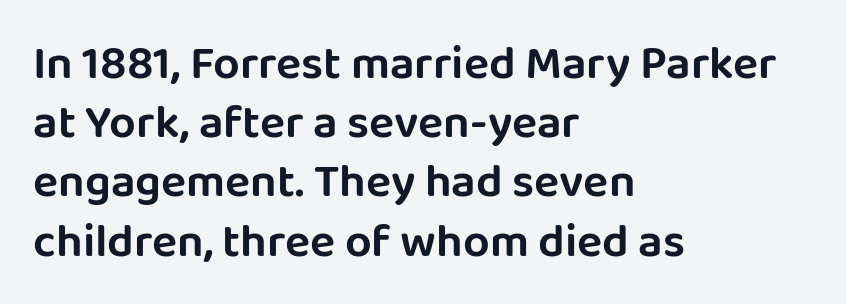
The specimen omits any rule beneath the text block's lines. Stroke terminals: plain, sans-serif. This is roman type, the default non-slanted kind. Horizontal alignment here is leftward, the default for most running prose. Spacing verdict: proportional, widths tailored to each character. The type is set solid horizontally, with unmodified tracking.
